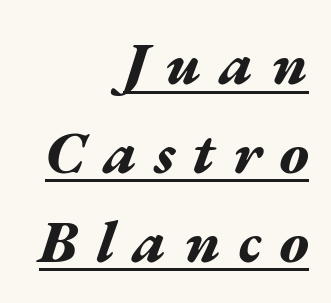
{"italic": "yes", "lean": "right", "slant_degrees": 17, "bold": "yes", "weight": "bold", "width": "wide", "stroke_contrast": "medium", "x_height": "medium", "monospaced": "no", "underline": "yes", "align": "right", "line_spacing": "normal", "line_spacing_ratio": 1.48, "letter_spacing": "wide", "letter_spacing_em": 0.3, "glyph_px": 60}
